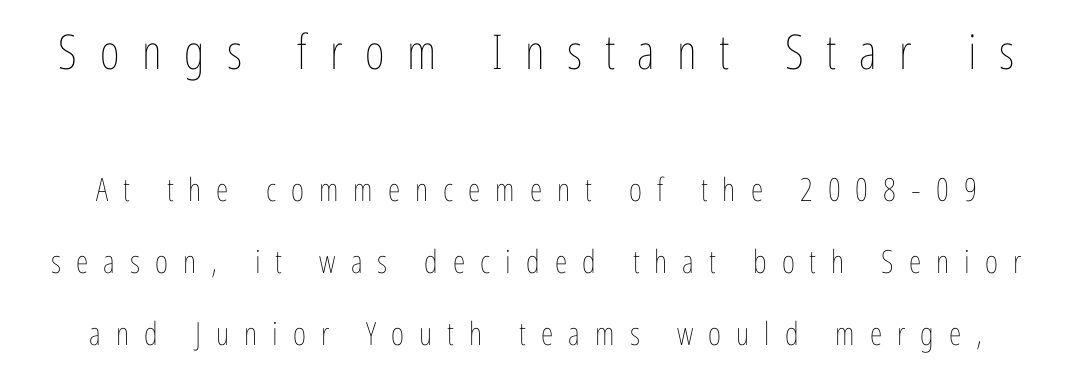
The image shows 48 px thin, condensed type, upright; set loose line spacing (2.25x), unusually wide letter spacing (+0.47 em), not underlined; the first (top) block is 1.5x larger; low stroke contrast and a medium x-height.
